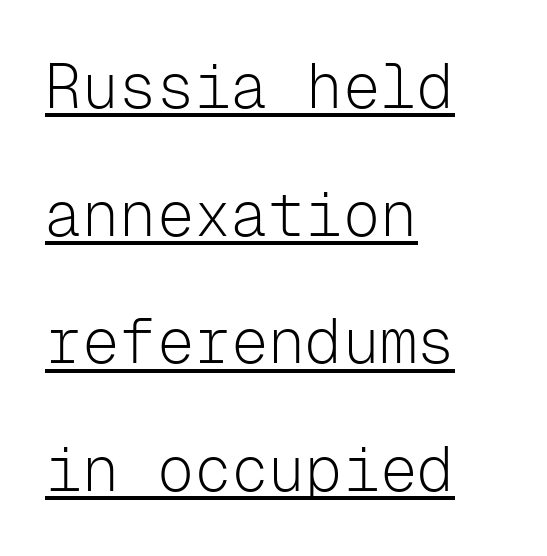
The glyphs are accompanied by a horizontal stroke just below them. No feet cap the strokes, marking this as sans-serif type. Ascenders rise straight up at ninety degrees. The face looks like a standard text weight, possibly lighter. This sample trades compactness for vertical openness between lines.
